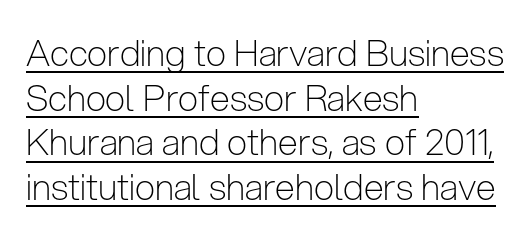
The image shows 36 px light, condensed sans-serif type, upright; set left-aligned, line spacing 1.24x, normal letter spacing, underlined; low stroke contrast and a medium x-height.
